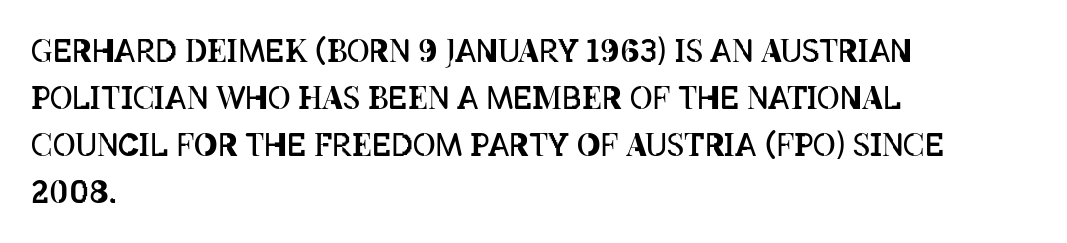
{"italic": "no", "bold": "no", "weight": "regular", "width": "condensed", "stroke_contrast": "low", "x_height": "large", "monospaced": "no", "underline": "no", "align": "left", "line_spacing": "normal", "line_spacing_ratio": 1.52, "letter_spacing": "normal", "letter_spacing_em": 0.0, "glyph_px": 31}
